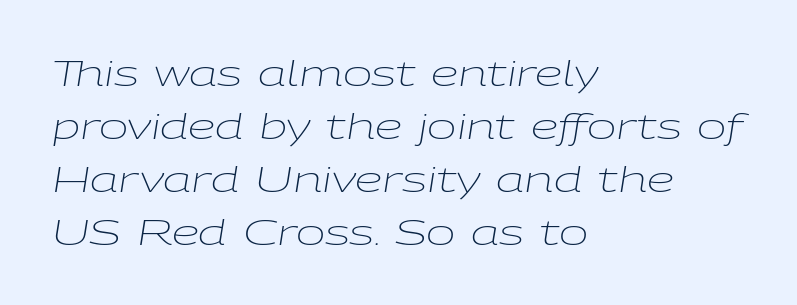
{"italic": "yes", "lean": "right", "slant_degrees": 9, "bold": "no", "weight": "light", "width": "wide", "stroke_contrast": "low", "x_height": "medium", "monospaced": "no", "underline": "no", "align": "left", "line_spacing": "normal", "line_spacing_ratio": 1.51, "letter_spacing": "normal", "letter_spacing_em": 0.0, "glyph_px": 35}
